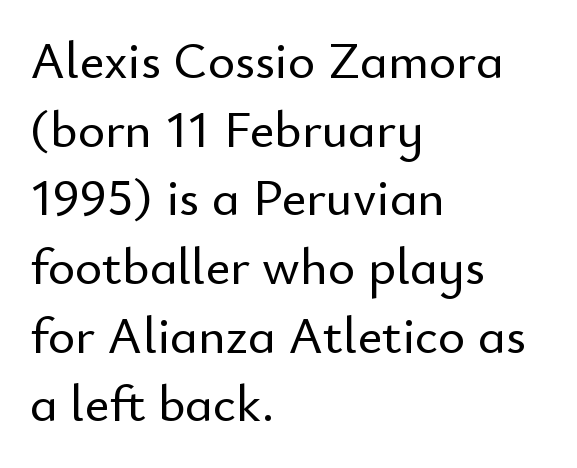
The image shows 52 px sans-serif type, upright; set left-aligned, normal line spacing (1.32x), normal letter spacing, not underlined; low stroke contrast and a small x-height.
